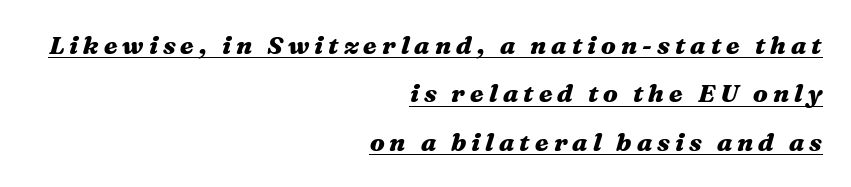
{"italic": "yes", "lean": "right", "slant_degrees": 16, "bold": "yes", "underline": "yes", "align": "right", "line_spacing": "loose", "line_spacing_ratio": 1.94, "letter_spacing": "wide", "letter_spacing_em": 0.2, "glyph_px": 25}
